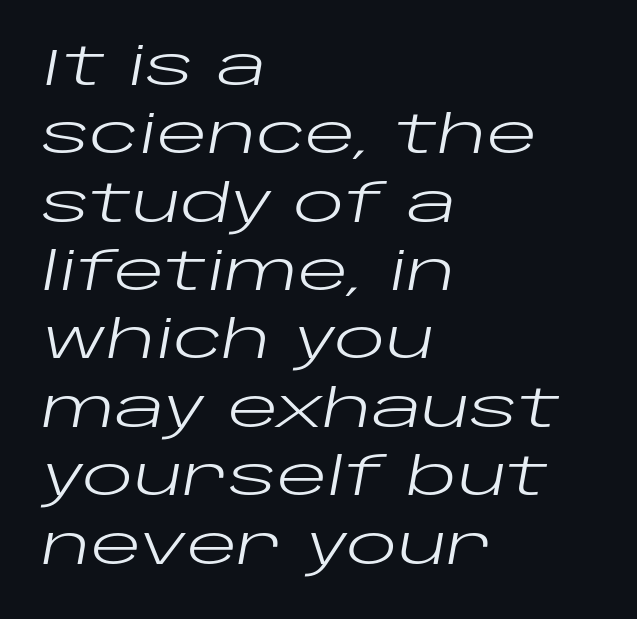
{"italic": "yes", "lean": "right", "slant_degrees": 10, "bold": "no", "weight": "regular", "width": "wide", "stroke_contrast": "low", "x_height": "large", "monospaced": "no", "underline": "no", "align": "left", "line_spacing": "normal", "line_spacing_ratio": 1.29, "letter_spacing": "normal", "letter_spacing_em": 0.0, "glyph_px": 53}
